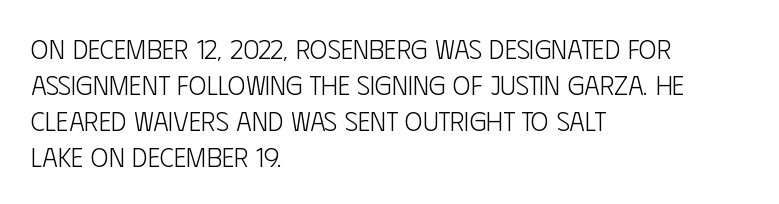
A clean baseline with only descenders dipping below it. The letters stand upright; this is a roman face. The letterforms sit shoulder to shoulder at normal distance. The compositor pushed each line to the left boundary.
